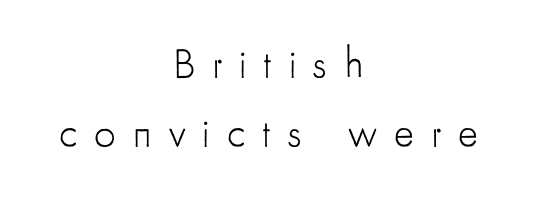
{"serif": "no", "italic": "no", "bold": "no", "weight": "light", "width": "condensed", "stroke_contrast": "low", "x_height": "small", "monospaced": "no", "underline": "no", "align": "center", "line_spacing": "normal", "line_spacing_ratio": 1.64, "letter_spacing": "wide", "letter_spacing_em": 0.4, "glyph_px": 42}
